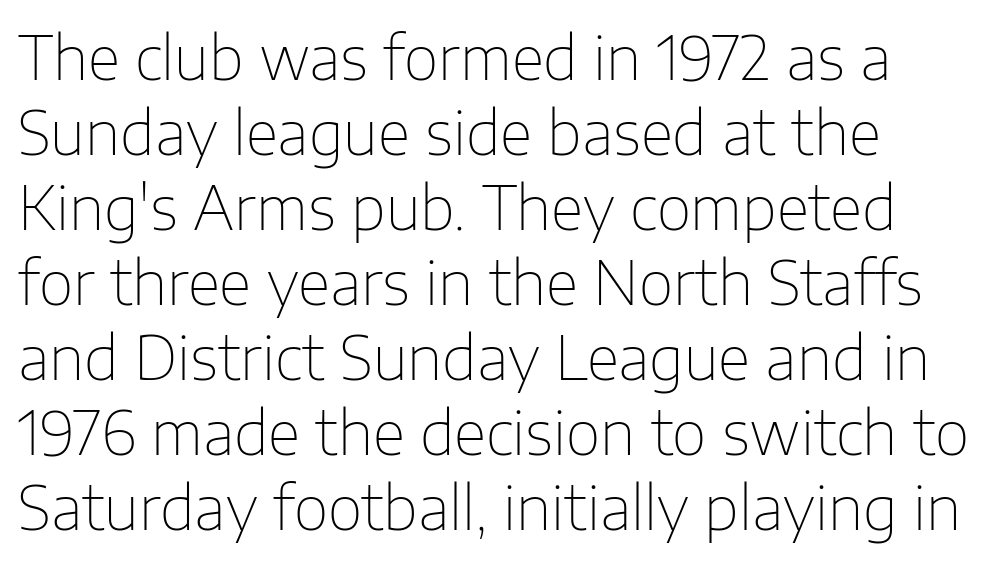
The image shows 60 px thin sans-serif type, upright; set normal line spacing (1.25x), normal letter spacing, not underlined; low stroke contrast and a medium x-height.
